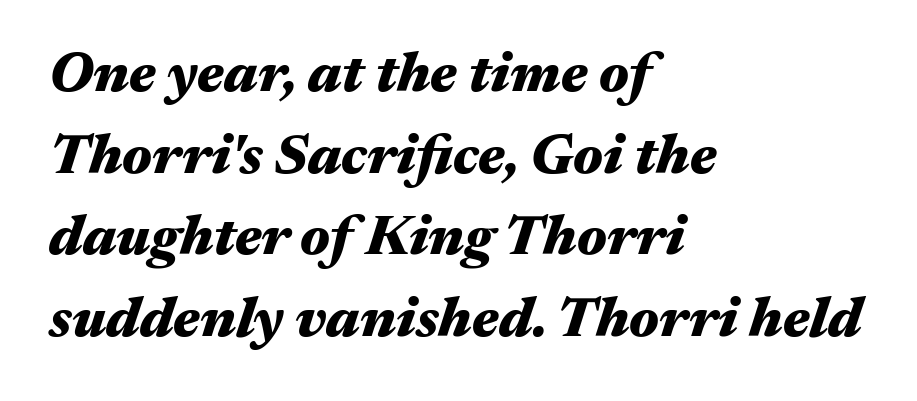
Leading matches the norm, producing a regular column. Plenty of ink on the page — the face is bold. Between one letter and the next there's only the usual sliver of space. The whole block is typeset with a tilt.
